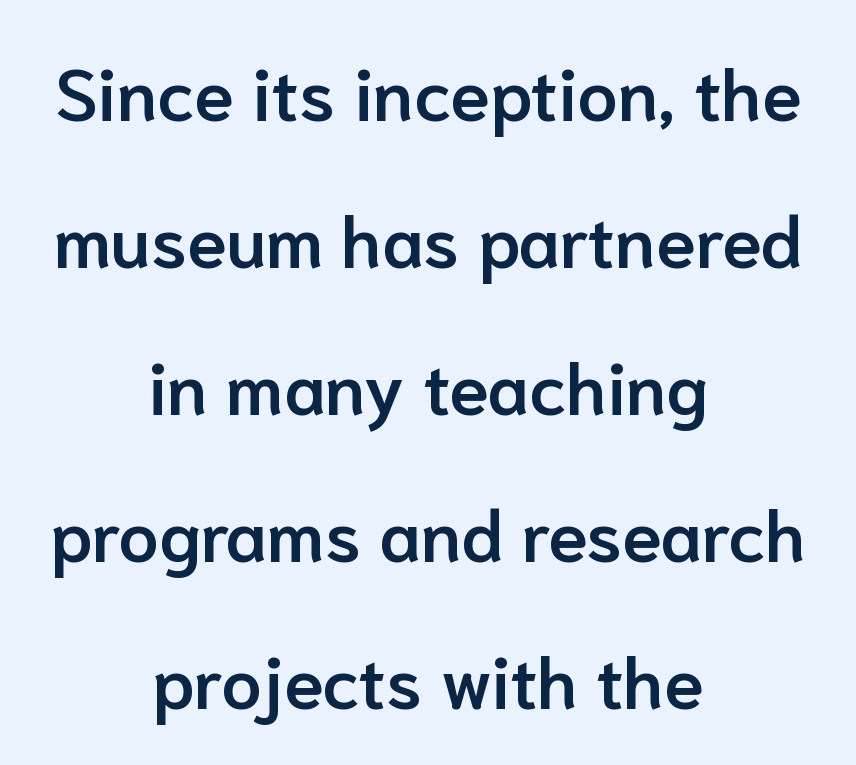
The image shows 72 px semibold sans-serif type, upright; set centered, loose line spacing (2.04x), normal letter spacing, not underlined; low stroke contrast and a medium x-height.
